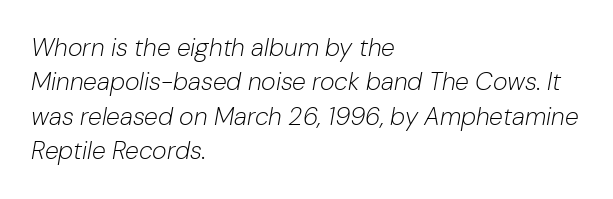
The image shows 25 px text type, italic (leaning right); set left-aligned, normal line spacing (1.38x), normal letter spacing, not underlined.
